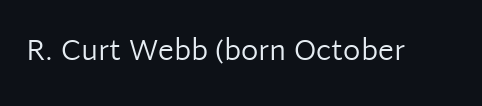
The image shows 29 px regular-weight sans-serif type, upright; set normal letter spacing, not underlined; low stroke contrast and a medium x-height.
